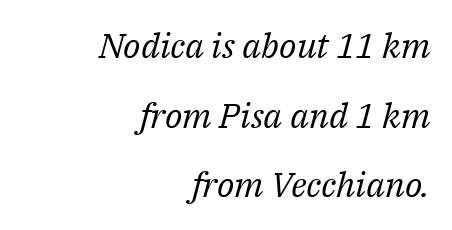
The image shows 35 px regular-weight serif type, italic (leaning right); set right-aligned, loose line spacing (1.99x), normal letter spacing, not underlined; medium stroke contrast and a medium x-height.
